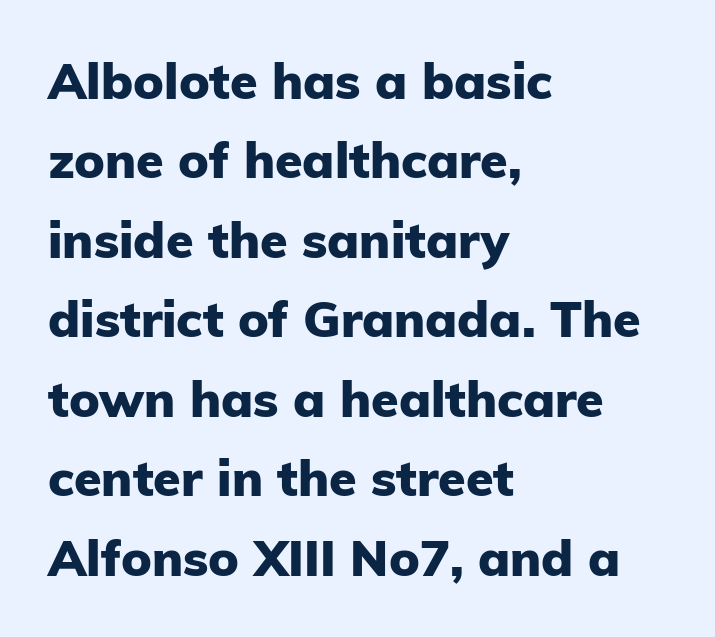
Typographic density is high because the face is bold. Descenders are the only things crossing below the line. All the whitespace from short lines collects on the right. The letters sit at their default tracking, neither squeezed nor spread. The rendering shows plain stroke endings on the letterforms — a sans-serif design. Character widths vary here, with narrow letters taking less room than wide ones.
